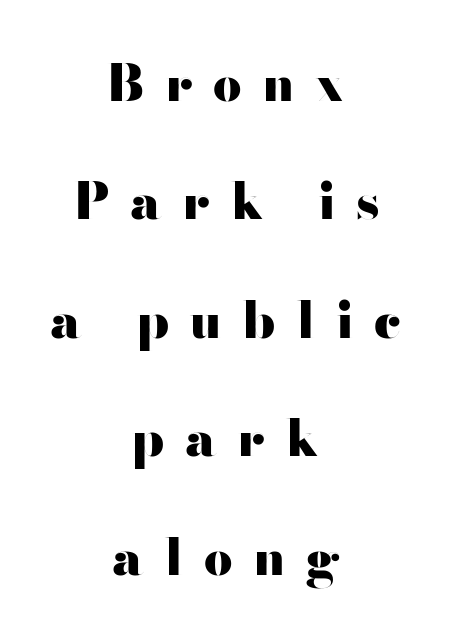
Strong, thick strokes mark this as bold type. Airy leading. The strip under each line holds only bare page. Honestly, the letter spacing is so wide it's the main thing you notice. Quick note: not italic, upright. Each line is balanced around a shared central axis.
